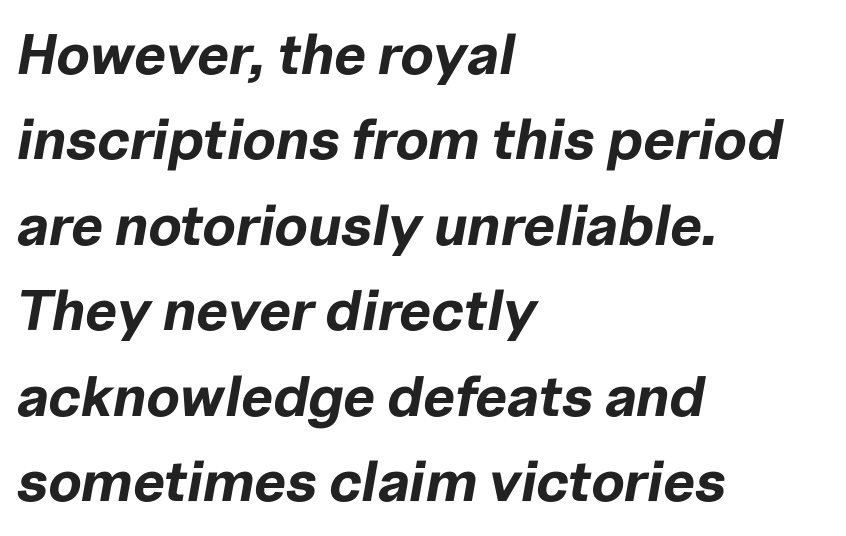
The image shows 57 px bold type, italic (leaning right); set left-aligned, normal line spacing (1.5x), normal letter spacing, not underlined; low stroke contrast and a medium x-height.
